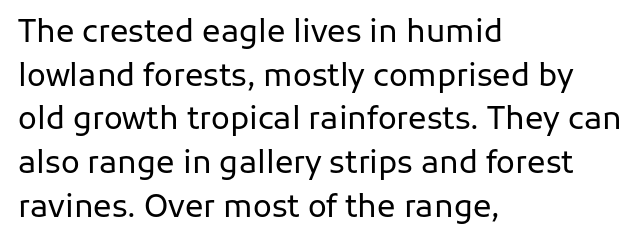
{"serif": "no", "italic": "no", "bold": "no", "weight": "regular", "width": "normal", "stroke_contrast": "low", "x_height": "medium", "monospaced": "no", "underline": "no", "align": "left", "line_spacing": "normal", "line_spacing_ratio": 1.41, "letter_spacing": "normal", "letter_spacing_em": 0.0, "glyph_px": 31}
